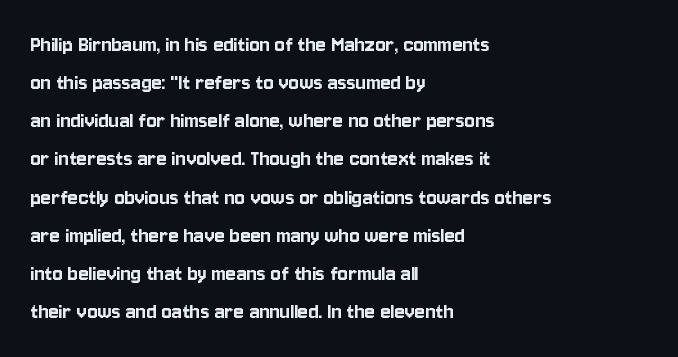
Q: Is the text italic (slanted)? A: No, it is upright.
Q: Is the text underlined? A: No.
Q: How is the paragraph aligned? A: Left-aligned.
Q: Is the spacing between letters normal or unusually wide? A: Normal.
Q: Is the spacing between lines tight, normal or loose? A: Normal.
